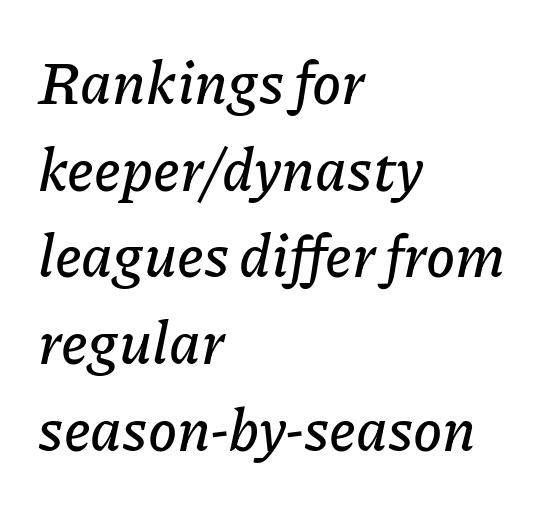
{"italic": "yes", "lean": "right", "slant_degrees": 11, "width": "normal", "stroke_contrast": "low", "x_height": "medium", "monospaced": "no", "underline": "no", "align": "left", "line_spacing": "normal", "line_spacing_ratio": 1.47, "letter_spacing": "normal", "letter_spacing_em": 0.0, "glyph_px": 59}
